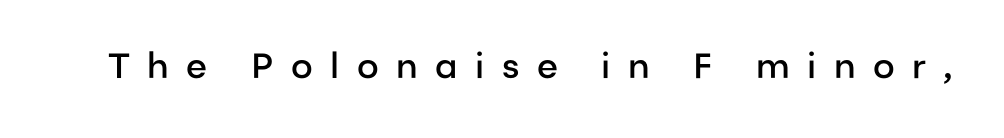
Q: Is the text bold? A: Semi-bold.
Q: Is the text italic (slanted)? A: No, it is upright.
Q: Is the typeface a serif or a sans-serif typeface? A: Sans-serif.
Q: Is the text underlined? A: No.
Q: Is the spacing between letters normal or unusually wide? A: Unusually wide.
Q: Width (condensed, normal, or wide)? A: Normal.
Q: Stroke contrast? A: Low.
Q: x-height? A: Medium.
Q: Monospaced? A: No.
